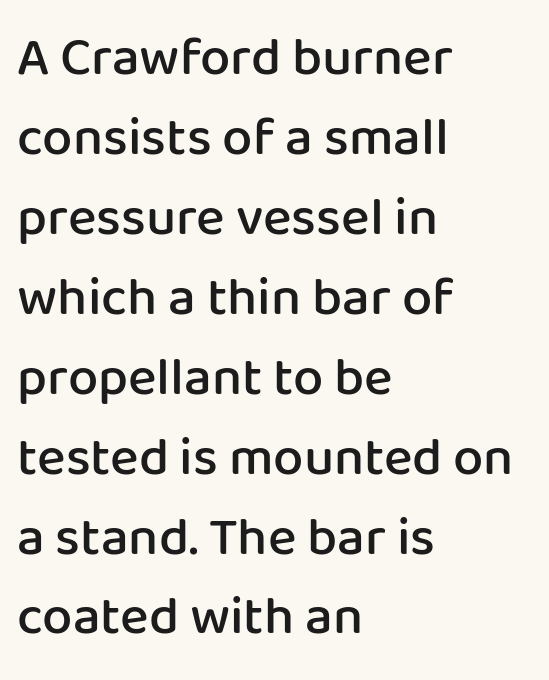
The image shows 54 px semibold sans-serif type, upright; set left-aligned, normal line spacing (1.48x), normal letter spacing, not underlined; low stroke contrast and a medium x-height.
